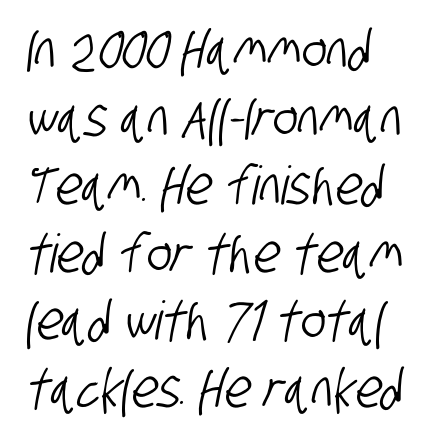
{"serif": "no", "width": "condensed", "stroke_contrast": "low", "x_height": "large", "monospaced": "no", "underline": "no", "line_spacing": "normal", "line_spacing_ratio": 1.28, "letter_spacing": "normal", "letter_spacing_em": 0.0, "glyph_px": 53}
